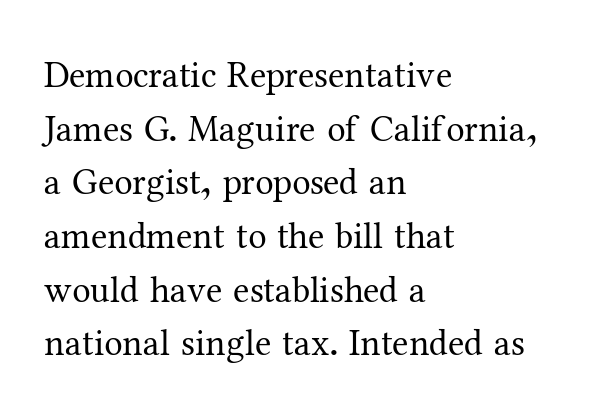
Q: Is the text bold? A: No.
Q: Is the text italic (slanted)? A: No, it is upright.
Q: Is the typeface a serif or a sans-serif typeface? A: Serif.
Q: Is the text underlined? A: No.
Q: How is the paragraph aligned? A: Left-aligned.
Q: Is the spacing between letters normal or unusually wide? A: Normal.
Q: Is the spacing between lines tight, normal or loose? A: Normal.
Q: Width (condensed, normal, or wide)? A: Normal.
Q: Stroke contrast? A: Medium.
Q: x-height? A: Medium.
Q: Monospaced? A: No.
